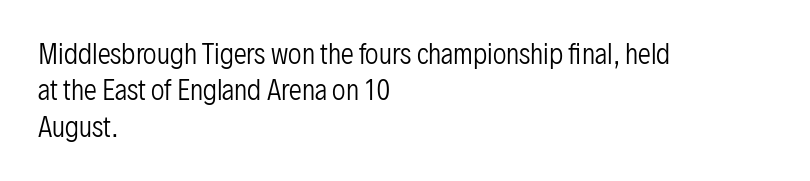
Short and long lines alike share a common starting point at left. The typeface has the unassuming heft of standard copy or less. Is the letter spacing exaggerated? No — it looks like the ordinary default. Has an underline been added? It has not. Posture: vertical.
